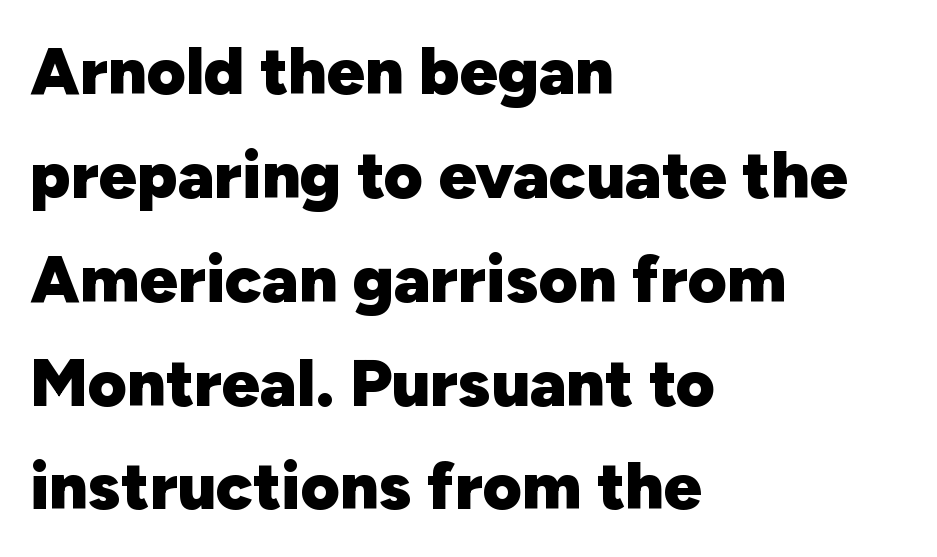
{"serif": "no", "italic": "no", "bold": "yes", "weight": "heavy", "width": "normal", "stroke_contrast": "low", "x_height": "medium", "monospaced": "no", "underline": "no", "align": "left", "line_spacing": "normal", "line_spacing_ratio": 1.55, "letter_spacing": "normal", "letter_spacing_em": 0.0, "glyph_px": 67}
